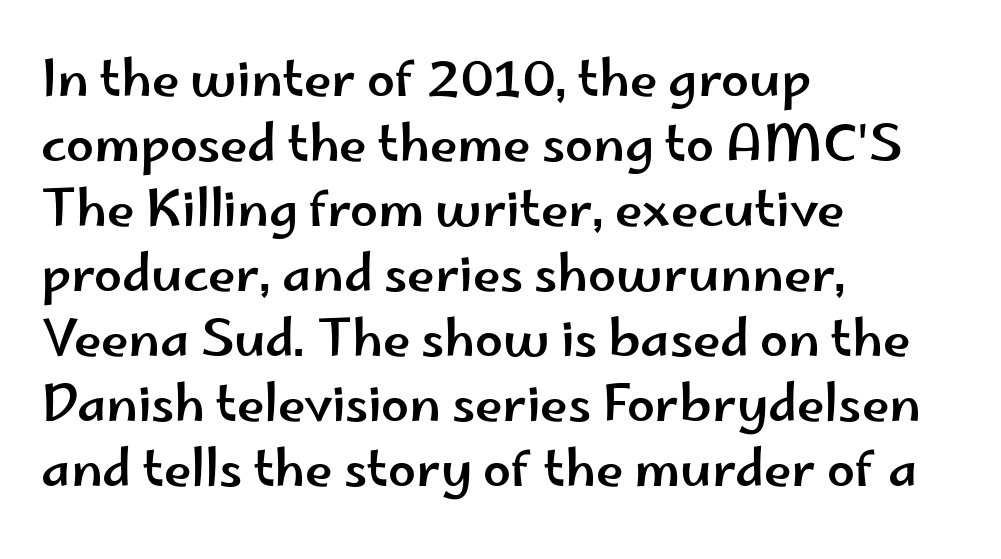
{"serif": "no", "italic": "no", "width": "wide", "stroke_contrast": "low", "x_height": "small", "monospaced": "no", "underline": "no", "align": "left", "line_spacing": "normal", "line_spacing_ratio": 1.3, "letter_spacing": "normal", "letter_spacing_em": 0.0, "glyph_px": 50}
